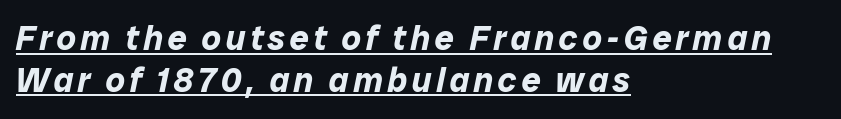
This sample carries an underscore along the baseline area. Do the characters align in a grid? No, the font is proportional. Horizontally, the lines are justified to the leading edge only. The typography opts for an oblique posture over an upright one. You'd pick this weight for a headline — it's a proper bold.
